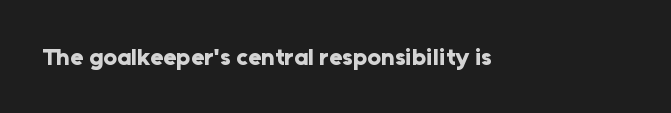
What stands out about the letter spacing? Nothing — it is the standard amount. Upright lettering throughout. Bold? Absolutely — the strokes are thick and heavy. The glyphs are unaccompanied by any horizontal stroke below them.
